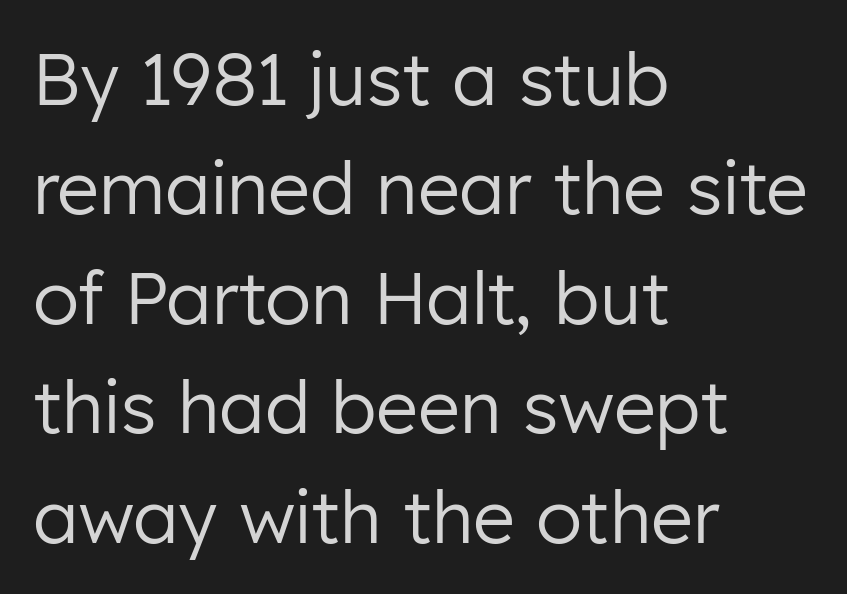
The image shows 72 px regular-weight sans-serif type, upright; set left-aligned, normal line spacing (1.52x), normal letter spacing, not underlined; low stroke contrast and a medium x-height.
